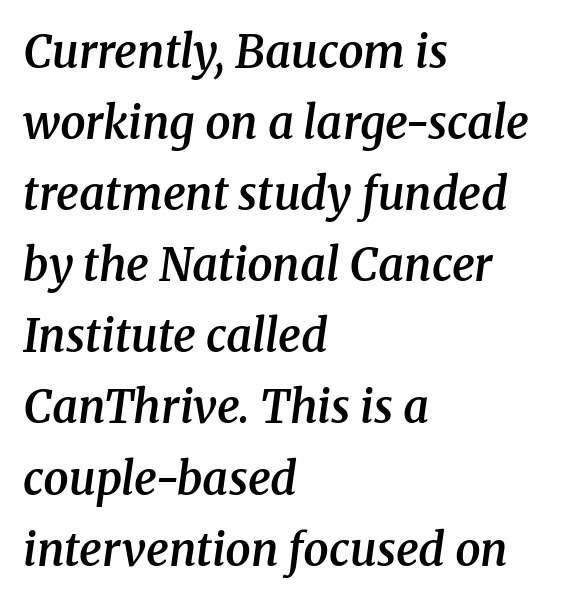
Unmarked baselines from the first word to the last. An italicized treatment has been applied to the whole sample. The characters display serif detailing at their extremities. What's the leading like? Ordinary, nothing unusual. Which margin do the lines hug? The left one — the right edge is uneven.
